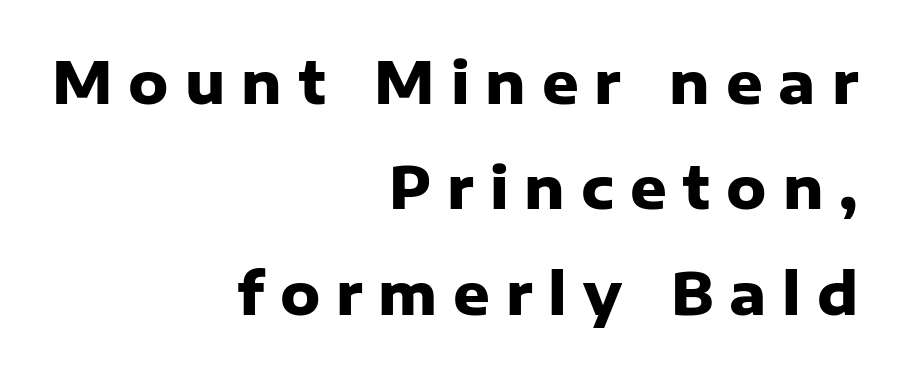
Q: Is the text bold? A: Yes.
Q: Is the text italic (slanted)? A: No, it is upright.
Q: Is the typeface a serif or a sans-serif typeface? A: Sans-serif.
Q: Is the text underlined? A: No.
Q: How is the paragraph aligned? A: Right-aligned.
Q: Is the spacing between letters normal or unusually wide? A: Unusually wide.
Q: Width (condensed, normal, or wide)? A: Normal.
Q: Stroke contrast? A: Low.
Q: x-height? A: Medium.
Q: Monospaced? A: No.
